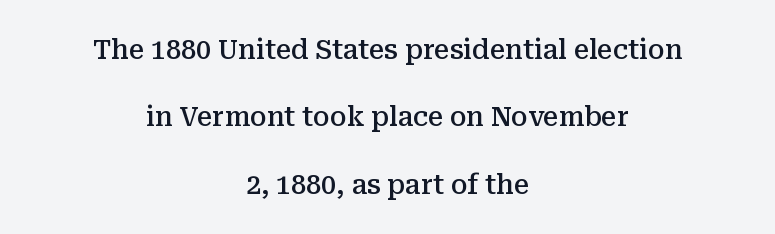
{"italic": "no", "bold": "semi", "underline": "no", "align": "center", "line_spacing": "loose", "line_spacing_ratio": 2.5, "letter_spacing": "normal", "letter_spacing_em": 0.0, "glyph_px": 27}
